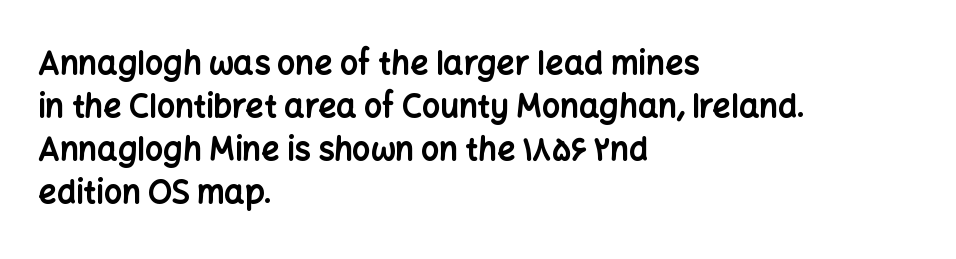
Q: Is the text bold? A: Yes.
Q: Is the text italic (slanted)? A: No, it is upright.
Q: Is the typeface a serif or a sans-serif typeface? A: Sans-serif.
Q: Is the text underlined? A: No.
Q: How is the paragraph aligned? A: Left-aligned.
Q: Is the spacing between letters normal or unusually wide? A: Normal.
Q: Is the spacing between lines tight, normal or loose? A: Normal.
Q: Width (condensed, normal, or wide)? A: Normal.
Q: Stroke contrast? A: Low.
Q: x-height? A: Medium.
Q: Monospaced? A: No.
